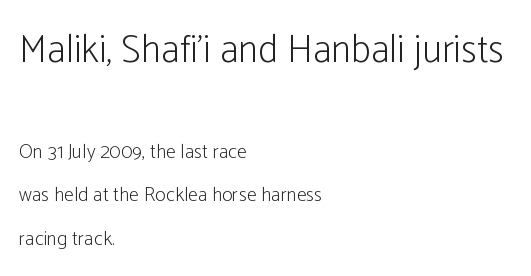
{"serif": "no", "italic": "no", "bold": "no", "weight": "light", "width": "condensed", "stroke_contrast": "low", "x_height": "medium", "monospaced": "no", "underline": "no", "align": "left", "line_spacing": "loose", "line_spacing_ratio": 2.19, "letter_spacing": "normal", "letter_spacing_em": 0.0, "larger_block": "first", "size_ratio": 1.95, "glyph_px": 39}
